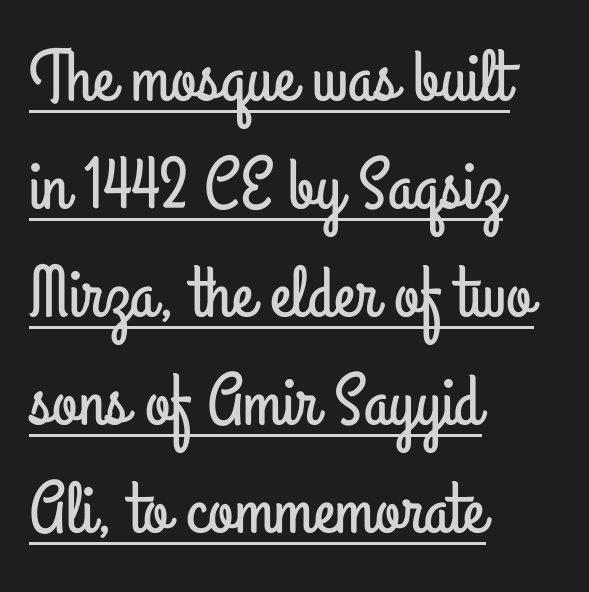
{"serif": "no", "italic": "no", "width": "condensed", "stroke_contrast": "low", "x_height": "small", "monospaced": "no", "underline": "yes", "align": "left", "line_spacing": "normal", "line_spacing_ratio": 1.48, "letter_spacing": "normal", "letter_spacing_em": 0.0, "glyph_px": 73}
